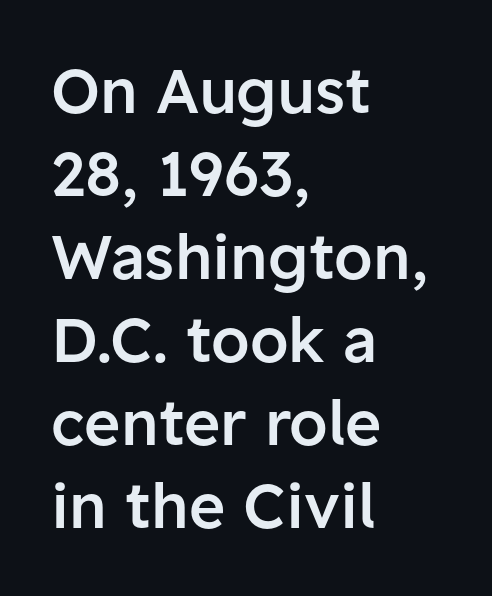
{"serif": "no", "italic": "no", "bold": "semi", "weight": "semibold", "width": "normal", "stroke_contrast": "low", "x_height": "medium", "monospaced": "no", "underline": "no", "align": "left", "line_spacing": "normal", "line_spacing_ratio": 1.34, "letter_spacing": "normal", "letter_spacing_em": 0.0, "glyph_px": 62}
